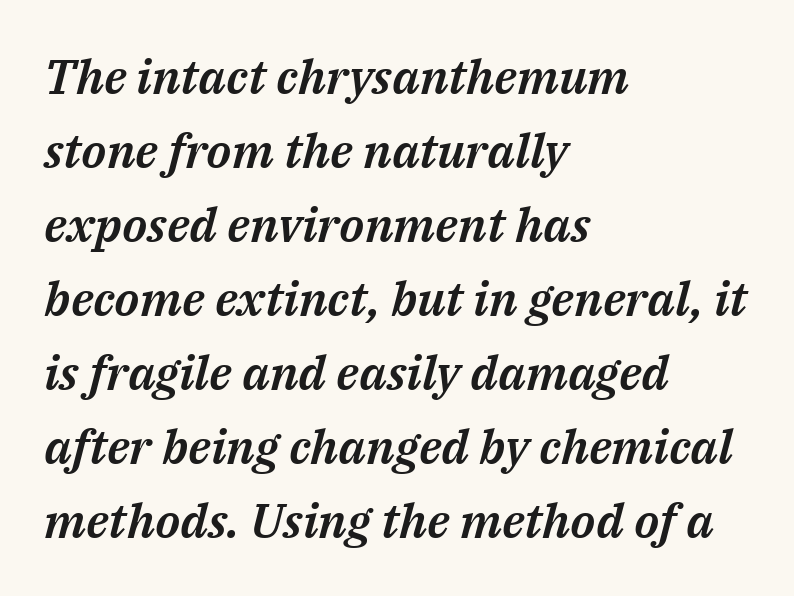
Q: Is the text italic (slanted)? A: Yes, it leans right by about 14 degrees.
Q: Is the text underlined? A: No.
Q: How is the paragraph aligned? A: Left-aligned.
Q: Is the spacing between letters normal or unusually wide? A: Normal.
Q: Is the spacing between lines tight, normal or loose? A: Normal.
Q: Width (condensed, normal, or wide)? A: Normal.
Q: Stroke contrast? A: Medium.
Q: x-height? A: Medium.
Q: Monospaced? A: No.
